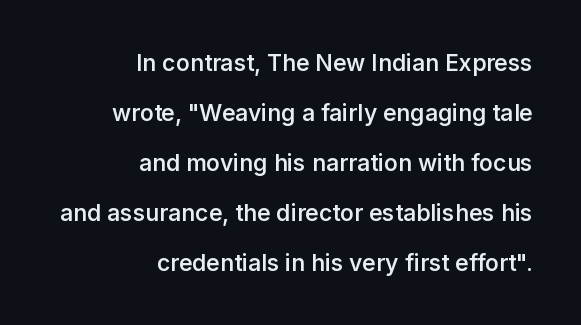
If you drew a ruler down the right edge, every line would touch it. This is moderately heavy type, rendered in semibold. The typography opts for an upright posture over an oblique one. The gaps between neighbouring characters are ordinary and unremarkable. A clean baseline with only descenders dipping below it. Vertically, the passage feels expansive, rows floating well apart.
